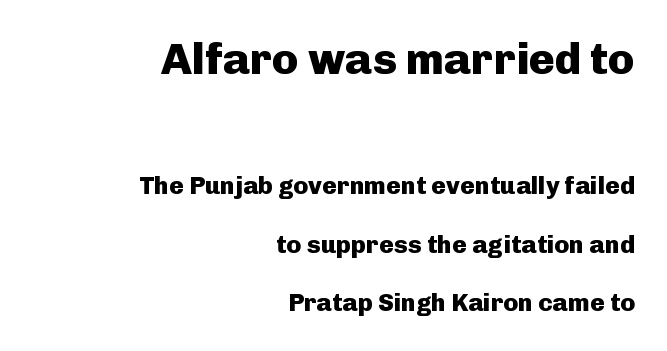
A typesetter would call this leading open, well beyond the default. Spacing between characters is what you'd get straight out of the box. This sample has the flowing, uneven cadence of proportional lettering. Weight: bold. The designer gave the opening block more size than the closing block.
